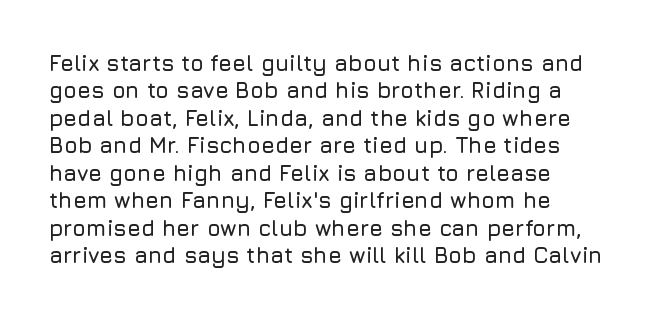
The line texture is even and compact thanks to regular tracking. This block has exactly the height ordinary leading produces. Italic? Not at all — the glyphs are vertical. Underlining? Definitely not there.
